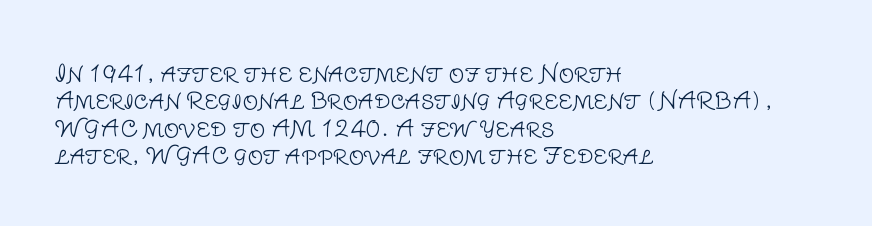
The image shows 22 px text type; set left-aligned, normal line spacing (1.25x), normal letter spacing, not underlined.
